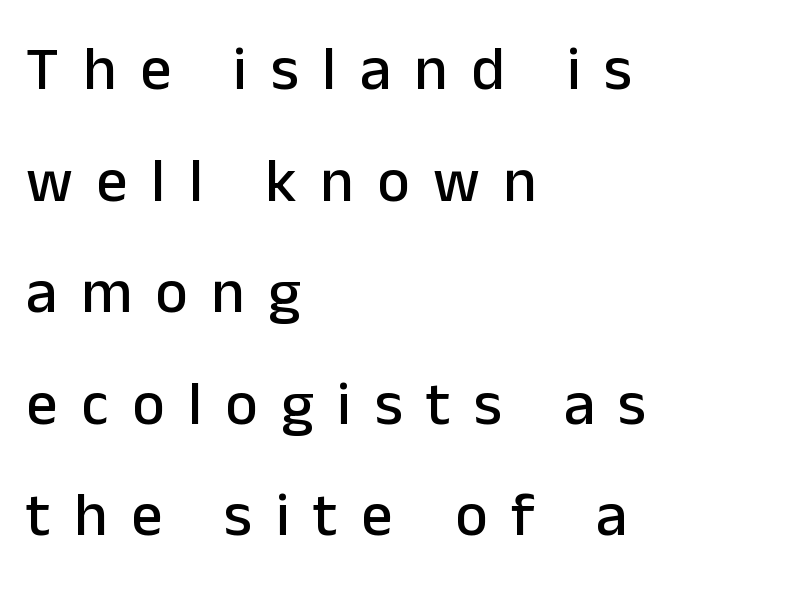
{"serif": "no", "italic": "no", "width": "normal", "stroke_contrast": "low", "x_height": "medium", "monospaced": "no", "underline": "no", "align": "left", "line_spacing_ratio": 1.8, "letter_spacing": "wide", "letter_spacing_em": 0.38, "glyph_px": 62}
